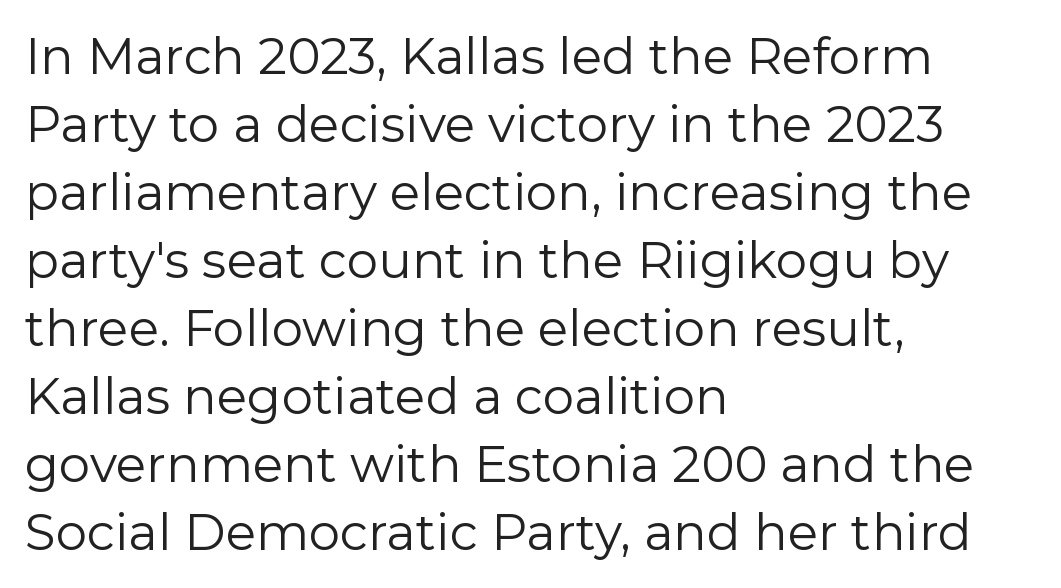
Is the block centered? No — it sits flush against the left margin. Does extra space separate the letters? No, they use regular spacing. If you drew a line through each stem, it would be perfectly vertical. The font sits on the lighter half of the weight spectrum, regular included.
